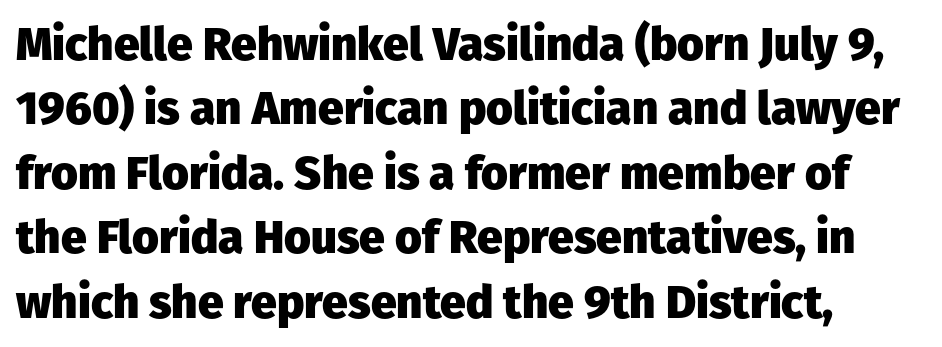
The image shows 46 px heavy sans-serif type, upright; set left-aligned, normal line spacing (1.4x), normal letter spacing, not underlined; low stroke contrast and a medium x-height.
